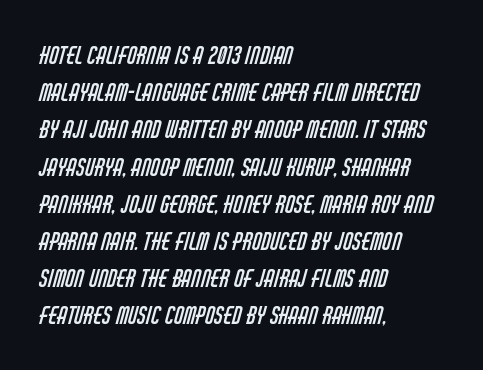
Beneath every word, the page is bare. The leading is moderate, giving the passage an even texture. This sample uses plain, unmodified letter spacing. Vertical stems look standard width or narrower in stroke. This sample is left-justified, so line endings fall wherever the words run out.
